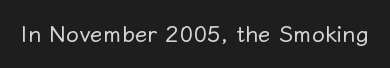
Q: Is the text bold? A: No.
Q: Is the text italic (slanted)? A: No, it is upright.
Q: Is the text underlined? A: No.
Q: Is the spacing between letters normal or unusually wide? A: Normal.
